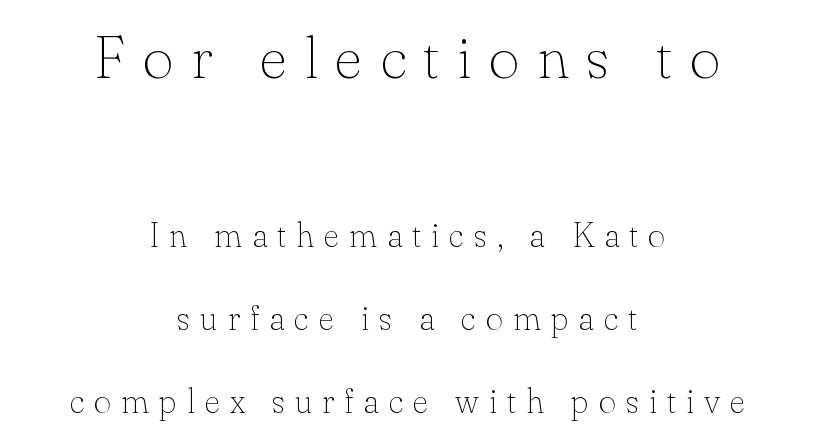
Q: Is the text bold? A: No.
Q: Is the text italic (slanted)? A: No, it is upright.
Q: Is the typeface a serif or a sans-serif typeface? A: Serif.
Q: Is the text underlined? A: No.
Q: How is the paragraph aligned? A: Centered.
Q: Is the spacing between letters normal or unusually wide? A: Unusually wide.
Q: Is the spacing between lines tight, normal or loose? A: Loose.
Q: Which block of text is set in a larger size, the first (top) or the second (bottom)? A: The first (top) one.
Q: Width (condensed, normal, or wide)? A: Normal.
Q: Stroke contrast? A: Low.
Q: x-height? A: Small.
Q: Monospaced? A: No.
